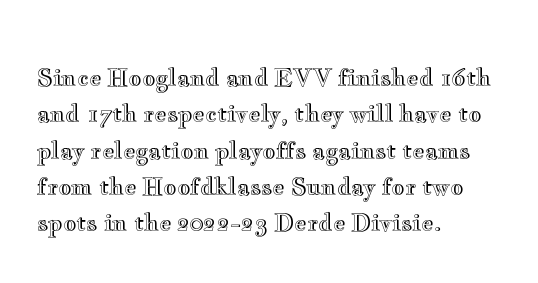
Style check: upright. Honestly, the letter spacing is just normal — you wouldn't notice it. Short and long lines alike share a common starting point at left. Any mark beneath the type? The region is blank. Interline gaps are of average width in this sample.
